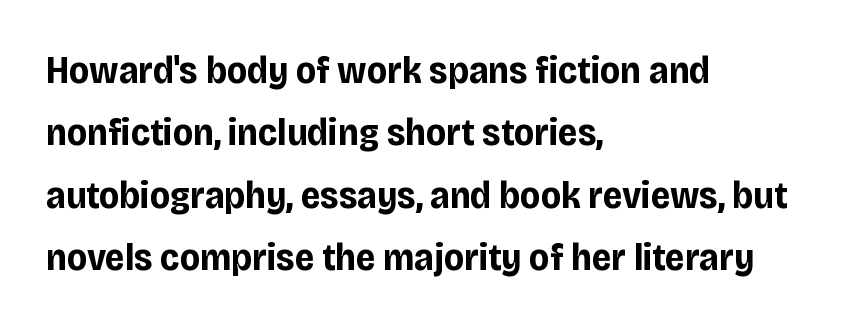
A dark, heavy texture on the line: the type is bold. The space beneath each line is pristine and unruled. The rendering uses natural spacing where letterforms have individual widths. Serifs: no, the terminals of the letterforms are clean. Leading: standard. The lettering stays uniformly vertical, giving the passage a roman look.
